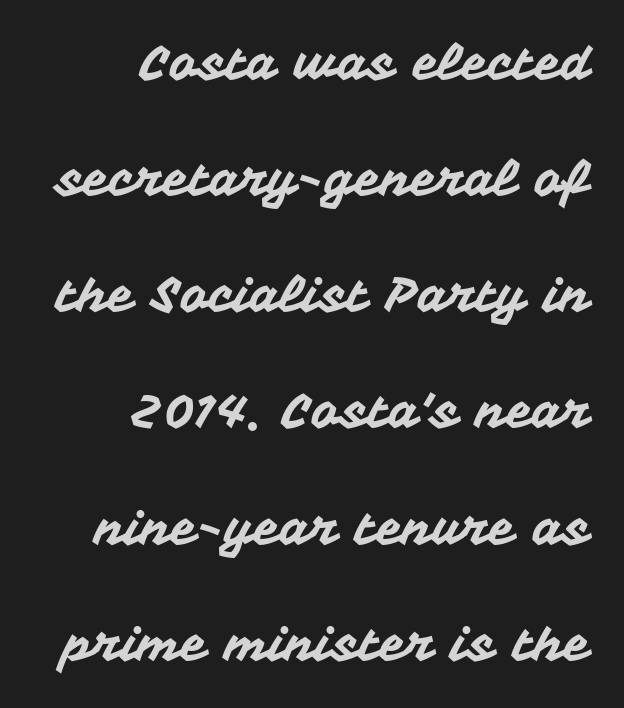
Q: Is the text italic (slanted)? A: Yes.
Q: Is the typeface a serif or a sans-serif typeface? A: Sans-serif.
Q: Is the text underlined? A: No.
Q: How is the paragraph aligned? A: Right-aligned.
Q: Is the spacing between letters normal or unusually wide? A: Normal.
Q: Is the spacing between lines tight, normal or loose? A: Loose.
Q: Width (condensed, normal, or wide)? A: Normal.
Q: Stroke contrast? A: Medium.
Q: x-height? A: Medium.
Q: Monospaced? A: No.
